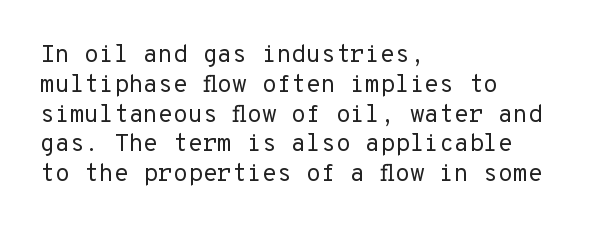
The image shows 24 px text type, upright; set left-aligned, line spacing 1.24x, normal letter spacing, not underlined.
